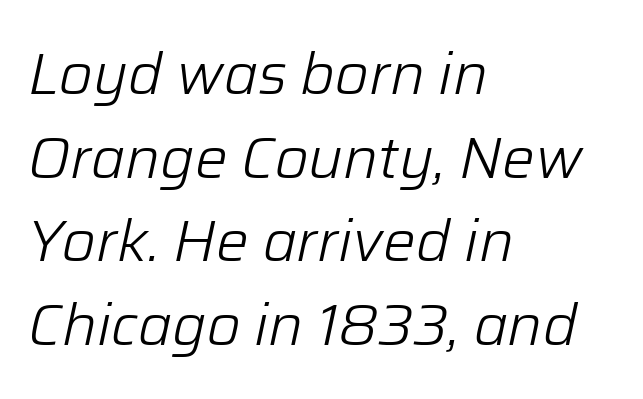
Q: Is the text bold? A: No.
Q: Is the text italic (slanted)? A: Yes, it leans right by about 12 degrees.
Q: Is the text underlined? A: No.
Q: How is the paragraph aligned? A: Left-aligned.
Q: Is the spacing between letters normal or unusually wide? A: Normal.
Q: Is the spacing between lines tight, normal or loose? A: Normal.
Q: Width (condensed, normal, or wide)? A: Normal.
Q: Stroke contrast? A: Low.
Q: x-height? A: Medium.
Q: Monospaced? A: No.
